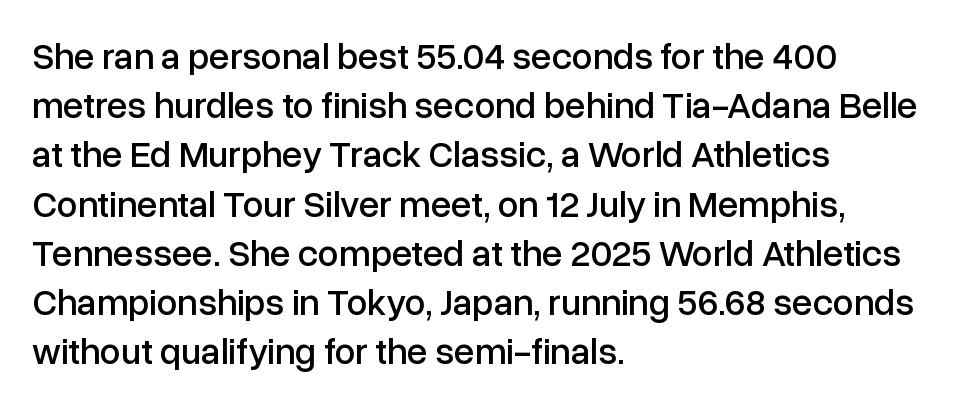
{"serif": "no", "italic": "no", "width": "normal", "stroke_contrast": "low", "x_height": "medium", "monospaced": "no", "underline": "no", "align": "left", "line_spacing": "normal", "line_spacing_ratio": 1.33, "letter_spacing": "normal", "letter_spacing_em": 0.0, "glyph_px": 37}
